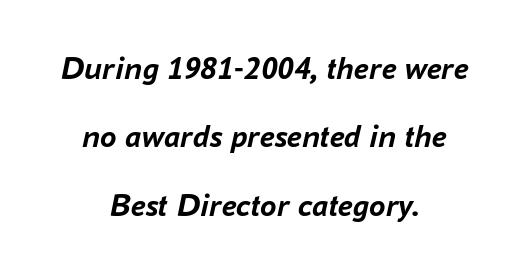
{"italic": "yes", "lean": "right", "slant_degrees": 16, "bold": "yes", "weight": "semibold", "width": "normal", "stroke_contrast": "low", "x_height": "medium", "monospaced": "no", "underline": "no", "align": "center", "line_spacing": "loose", "line_spacing_ratio": 2.07, "letter_spacing": "normal", "letter_spacing_em": 0.0, "glyph_px": 33}
